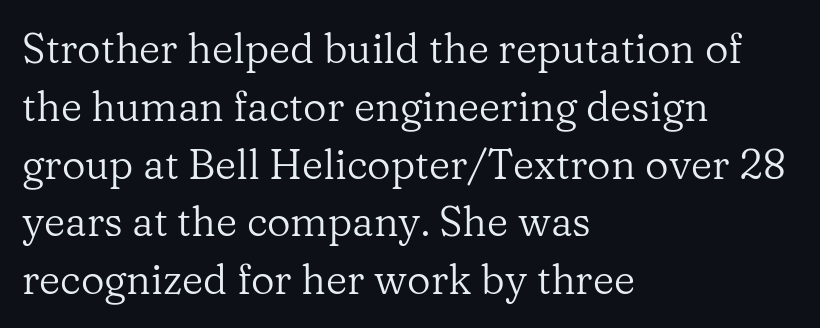
Classification — serif. Ascenders rise straight up at ninety degrees. Regular leading. The rendering uses natural spacing where letterforms have individual widths. Horizontally, the lines are justified to the leading edge only. Underline: absent.
